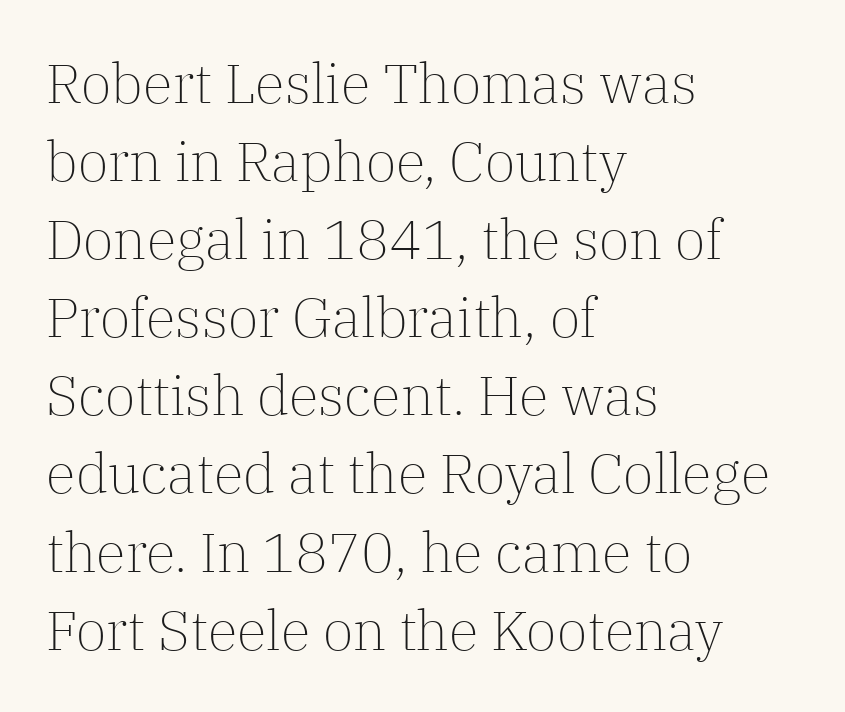
{"serif": "yes", "italic": "no", "bold": "no", "weight": "light", "width": "normal", "stroke_contrast": "low", "x_height": "medium", "monospaced": "no", "underline": "no", "align": "left", "line_spacing": "normal", "line_spacing_ratio": 1.42, "letter_spacing": "normal", "letter_spacing_em": 0.0, "glyph_px": 55}
